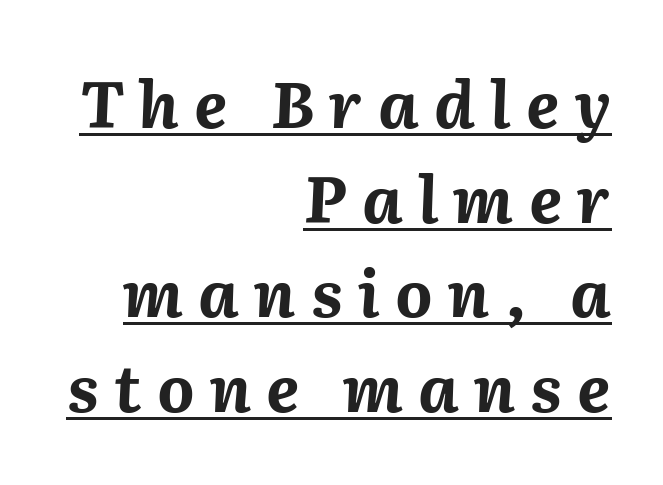
Q: Is the text bold? A: Yes.
Q: Is the text italic (slanted)? A: Yes, it leans right by about 2 degrees.
Q: Is the text underlined? A: Yes.
Q: How is the paragraph aligned? A: Right-aligned.
Q: Is the spacing between letters normal or unusually wide? A: Unusually wide.
Q: Is the spacing between lines tight, normal or loose? A: Normal.
Q: Width (condensed, normal, or wide)? A: Normal.
Q: Stroke contrast? A: Medium.
Q: x-height? A: Medium.
Q: Monospaced? A: No.
